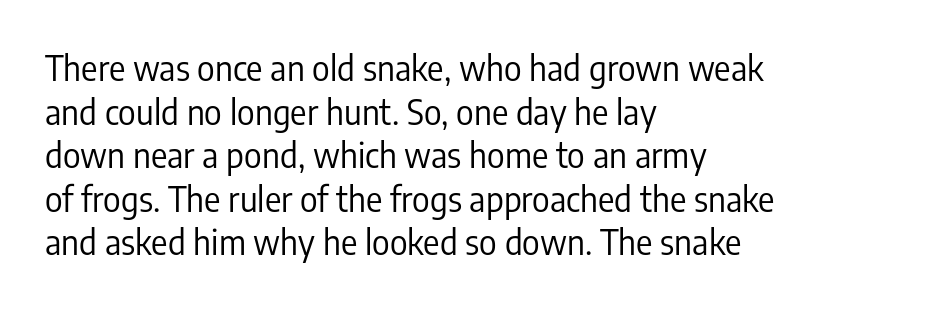
Q: Is the text bold? A: No.
Q: Is the text italic (slanted)? A: No, it is upright.
Q: Is the typeface a serif or a sans-serif typeface? A: Sans-serif.
Q: Is the text underlined? A: No.
Q: How is the paragraph aligned? A: Left-aligned.
Q: Is the spacing between letters normal or unusually wide? A: Normal.
Q: Is the spacing between lines tight, normal or loose? A: Normal.
Q: Width (condensed, normal, or wide)? A: Condensed.
Q: Stroke contrast? A: Low.
Q: x-height? A: Medium.
Q: Monospaced? A: No.
